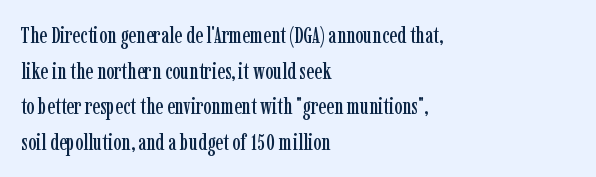
The image shows 23 px text type, upright; set left-aligned, normal line spacing (1.55x), normal letter spacing, not underlined.
